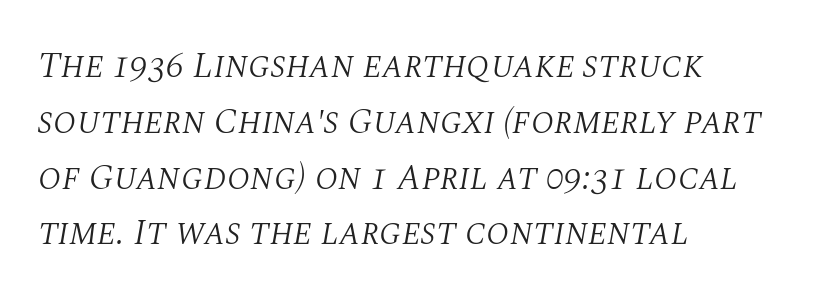
{"serif": "yes", "italic": "yes", "lean": "right", "slant_degrees": 10, "bold": "no", "weight": "light", "width": "normal", "stroke_contrast": "medium", "x_height": "large", "monospaced": "no", "underline": "no", "align": "left", "line_spacing": "normal", "line_spacing_ratio": 1.55, "letter_spacing": "normal", "letter_spacing_em": 0.0, "glyph_px": 36}
